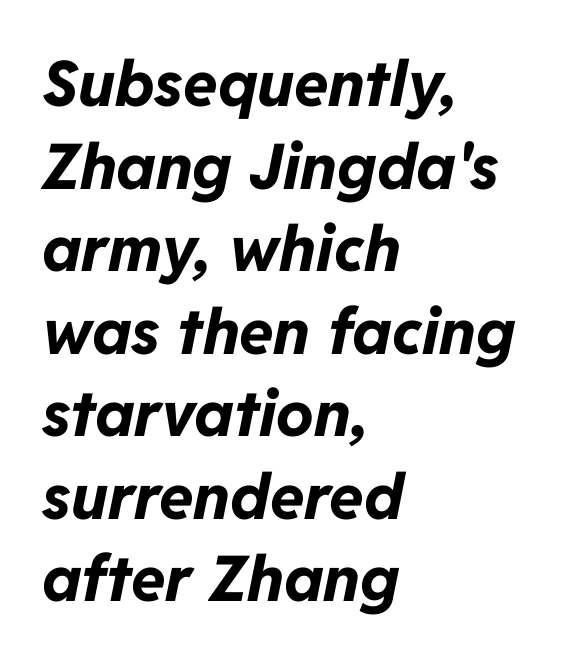
The image shows 63 px bold type, italic (leaning right); set left-aligned, normal line spacing (1.31x), normal letter spacing, not underlined; low stroke contrast and a medium x-height.
